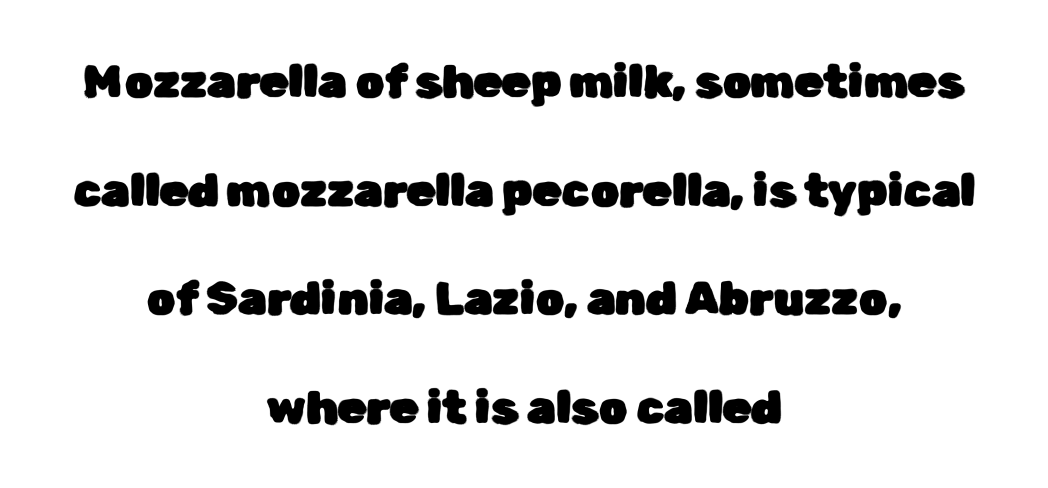
You could not count columns in this text — the font is proportionally spaced. This sample trades compactness for vertical openness between lines. The letters stand upright; this is a roman face. The font family rendered here belongs to the sans-serif group. Decoration check: the copy has no underline. Here the glyphs are tracked normally, forming tight word shapes.
